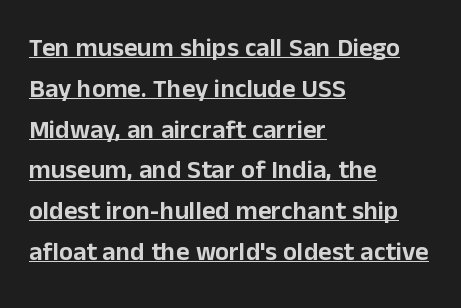
{"italic": "no", "underline": "yes", "align": "left", "line_spacing": "normal", "line_spacing_ratio": 1.57, "letter_spacing": "normal", "letter_spacing_em": 0.0, "glyph_px": 26}
